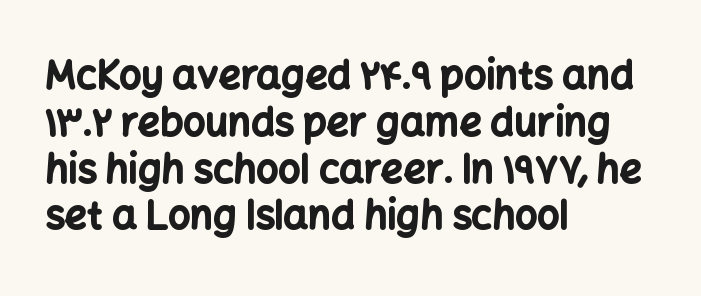
Q: Is the text bold? A: Yes.
Q: Is the text italic (slanted)? A: No, it is upright.
Q: Is the typeface a serif or a sans-serif typeface? A: Sans-serif.
Q: Is the text underlined? A: No.
Q: How is the paragraph aligned? A: Left-aligned.
Q: Is the spacing between letters normal or unusually wide? A: Normal.
Q: Width (condensed, normal, or wide)? A: Normal.
Q: Stroke contrast? A: Low.
Q: x-height? A: Medium.
Q: Monospaced? A: No.
